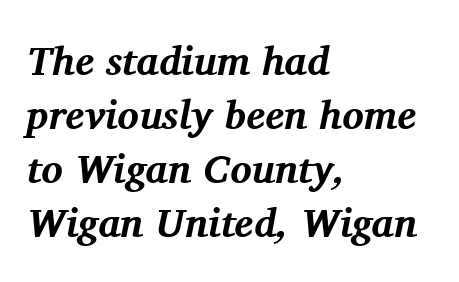
The image shows 40 px bold serif type, italic (leaning right); set left-aligned, normal line spacing (1.35x), normal letter spacing, not underlined; medium stroke contrast and a medium x-height.
